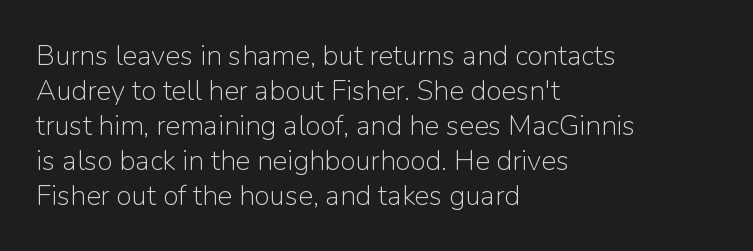
The vertical gap from one line to the next is medium. Each line starts at the same left margin while the right side varies. Anything drawn beneath the words? Only blank space. Look at the bottom of the vertical strokes: they stop flat, with no serifs. The letters stand upright; this is a roman face. Bold? No — there's no thickening of the strokes.
